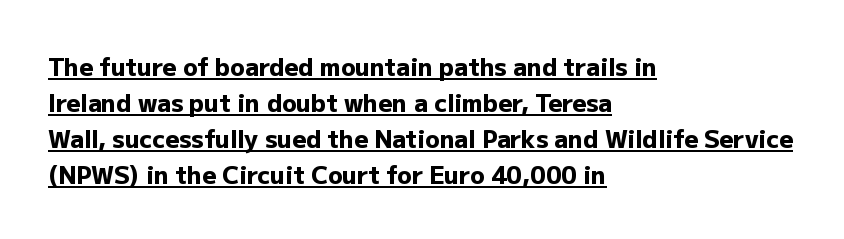
Q: Is the text bold? A: Yes.
Q: Is the text italic (slanted)? A: No, it is upright.
Q: Is the text underlined? A: Yes.
Q: How is the paragraph aligned? A: Left-aligned.
Q: Is the spacing between letters normal or unusually wide? A: Normal.
Q: Is the spacing between lines tight, normal or loose? A: Normal.
